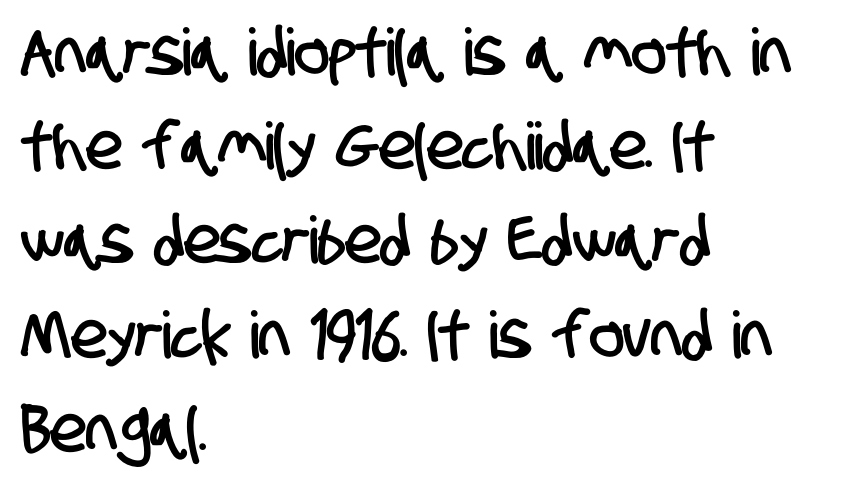
Q: Is the typeface a serif or a sans-serif typeface? A: Sans-serif.
Q: Is the text underlined? A: No.
Q: How is the paragraph aligned? A: Left-aligned.
Q: Is the spacing between letters normal or unusually wide? A: Normal.
Q: Is the spacing between lines tight, normal or loose? A: Normal.
Q: Width (condensed, normal, or wide)? A: Condensed.
Q: Stroke contrast? A: Low.
Q: x-height? A: Large.
Q: Monospaced? A: No.
